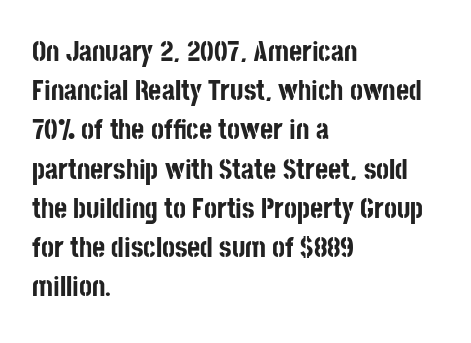
The image shows 28 px bold, condensed sans-serif type, upright; set left-aligned, normal line spacing (1.4x), normal letter spacing, not underlined; low stroke contrast and a large x-height.
